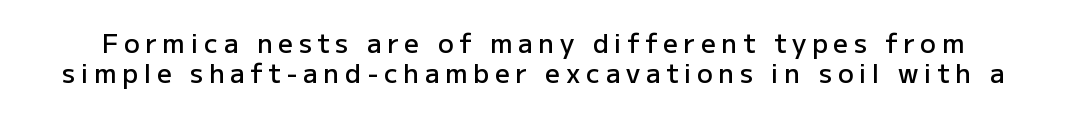
The image shows 26 px text type, upright; set line spacing 1.16x, unusually wide letter spacing (+0.22 em), not underlined.
